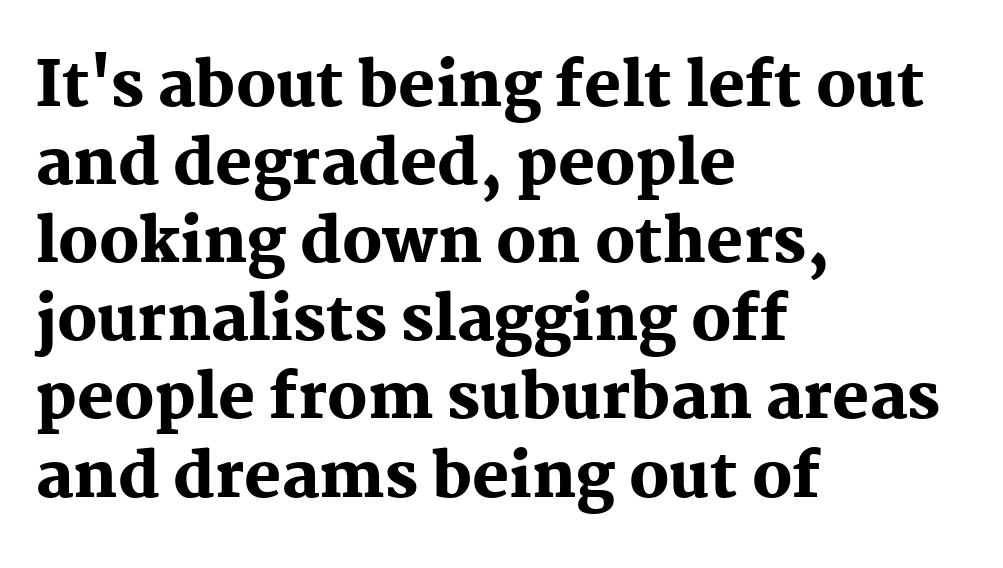
The letters advance in unequal steps, a hallmark of proportional type. Where is the straight margin? On the left. The type sits square on the baseline with zero lean. Letter spacing: default.
